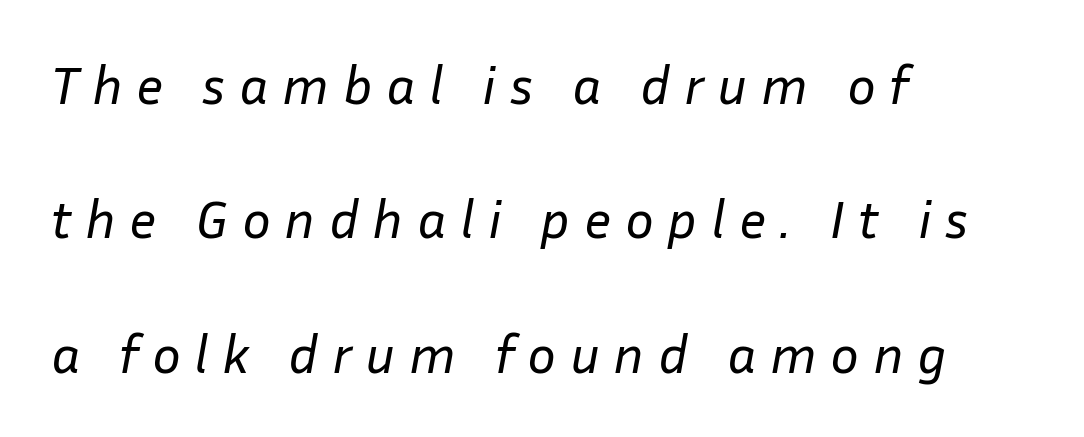
Q: Is the text bold? A: No.
Q: Is the text italic (slanted)? A: Yes, it leans right by about 10 degrees.
Q: Is the text underlined? A: No.
Q: How is the paragraph aligned? A: Left-aligned.
Q: Is the spacing between letters normal or unusually wide? A: Unusually wide.
Q: Is the spacing between lines tight, normal or loose? A: Loose.
Q: Width (condensed, normal, or wide)? A: Normal.
Q: Stroke contrast? A: Low.
Q: x-height? A: Medium.
Q: Monospaced? A: No.
